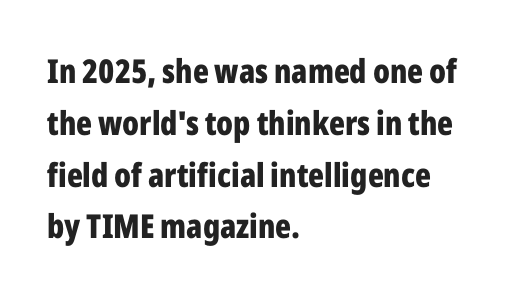
Q: Is the text bold? A: Yes.
Q: Is the text italic (slanted)? A: No, it is upright.
Q: Is the typeface a serif or a sans-serif typeface? A: Sans-serif.
Q: Is the text underlined? A: No.
Q: How is the paragraph aligned? A: Left-aligned.
Q: Is the spacing between letters normal or unusually wide? A: Normal.
Q: Is the spacing between lines tight, normal or loose? A: Normal.
Q: Width (condensed, normal, or wide)? A: Condensed.
Q: Stroke contrast? A: Low.
Q: x-height? A: Medium.
Q: Monospaced? A: No.
